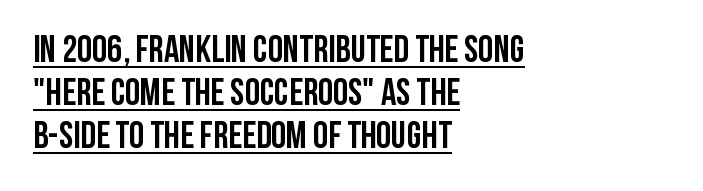
Between one letter and the next there's only the usual sliver of space. Spacing verdict: proportional, widths tailored to each character. Horizontally, the lines are justified to the leading edge only. A typographer would call this underscored text. Vertical spacing — tight. The rendering shows plain stroke endings on the letterforms — a sans-serif design.
